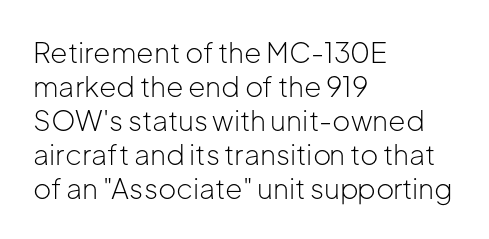
{"serif": "no", "italic": "no", "bold": "no", "weight": "light", "width": "normal", "stroke_contrast": "low", "x_height": "medium", "monospaced": "no", "underline": "no", "align": "left", "line_spacing_ratio": 1.21, "letter_spacing": "normal", "letter_spacing_em": 0.0, "glyph_px": 28}
